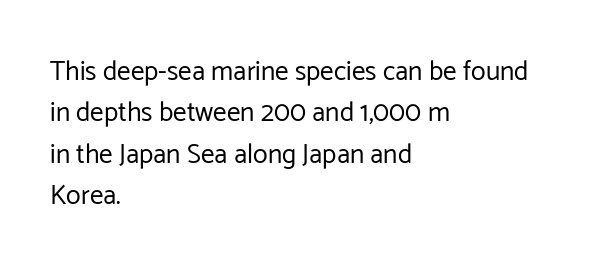
The image shows 27 px text type, upright; set left-aligned, normal line spacing (1.53x), normal letter spacing, not underlined.
